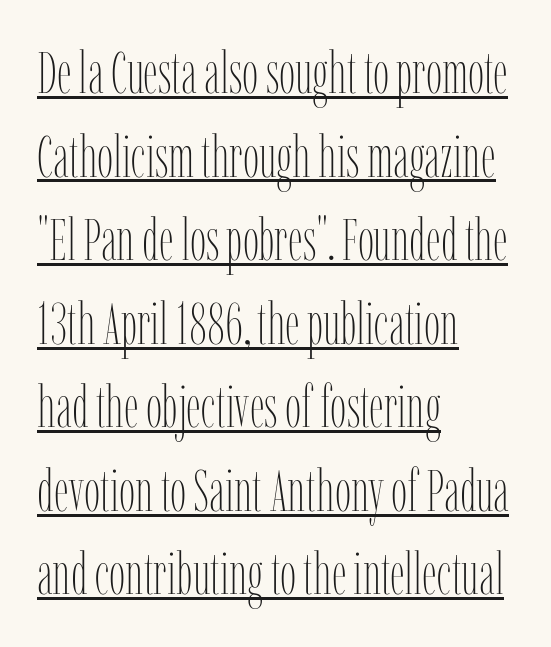
{"italic": "no", "bold": "no", "weight": "thin", "width": "condensed", "stroke_contrast": "low", "x_height": "medium", "monospaced": "no", "underline": "yes", "align": "left", "line_spacing": "normal", "line_spacing_ratio": 1.44, "letter_spacing": "normal", "letter_spacing_em": 0.0, "glyph_px": 58}
